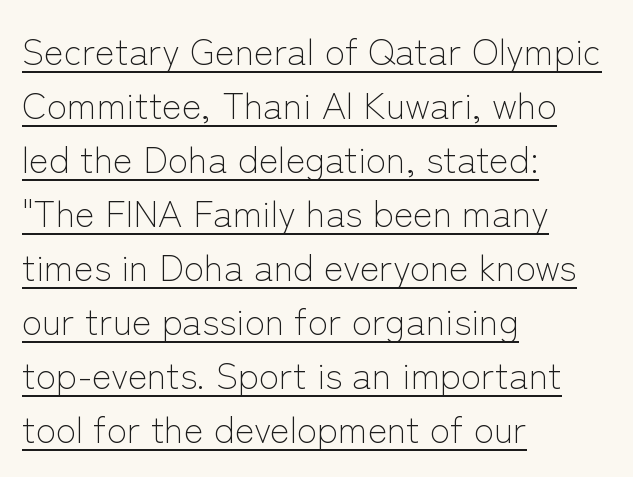
You can tell it's not italic because the verticals are truly vertical. Check where the strokes stop: nothing finishes them off — pure sans. Like a heading marked for emphasis, these lines bear an underscore. Ink coverage per letter is moderate at most.
